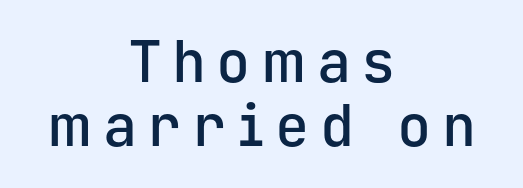
Q: Is the text bold? A: Semi-bold.
Q: Is the text italic (slanted)? A: No, it is upright.
Q: Is the typeface a serif or a sans-serif typeface? A: Sans-serif.
Q: Is the text underlined? A: No.
Q: How is the paragraph aligned? A: Centered.
Q: Is the spacing between lines tight, normal or loose? A: Tight.
Q: Width (condensed, normal, or wide)? A: Normal.
Q: Stroke contrast? A: Low.
Q: x-height? A: Medium.
Q: Monospaced? A: Yes.
